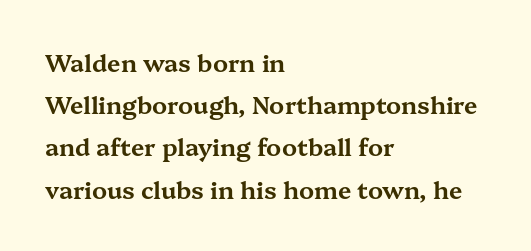
Q: Is the text italic (slanted)? A: No, it is upright.
Q: Is the text underlined? A: No.
Q: How is the paragraph aligned? A: Left-aligned.
Q: Is the spacing between letters normal or unusually wide? A: Normal.
